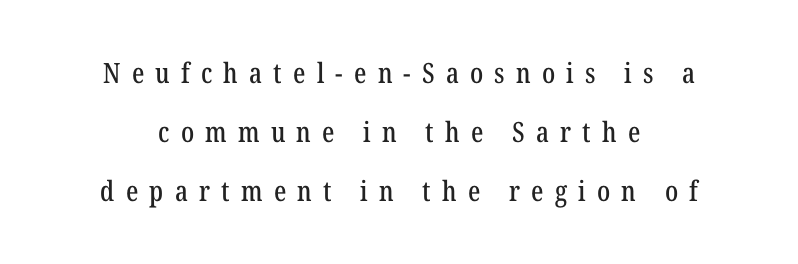
The image shows 28 px condensed serif type, upright; set loose line spacing (2.11x), unusually wide letter spacing (+0.4 em), not underlined; low stroke contrast and a medium x-height.
